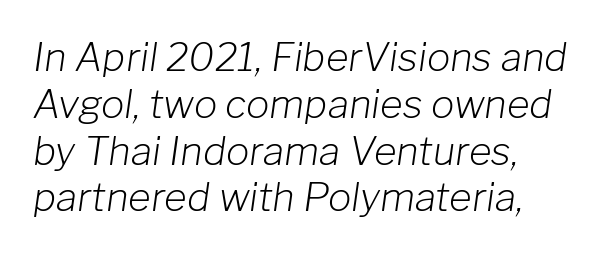
The image shows 39 px light type, italic (leaning right); set line spacing 1.2x, normal letter spacing, not underlined; low stroke contrast and a medium x-height.
